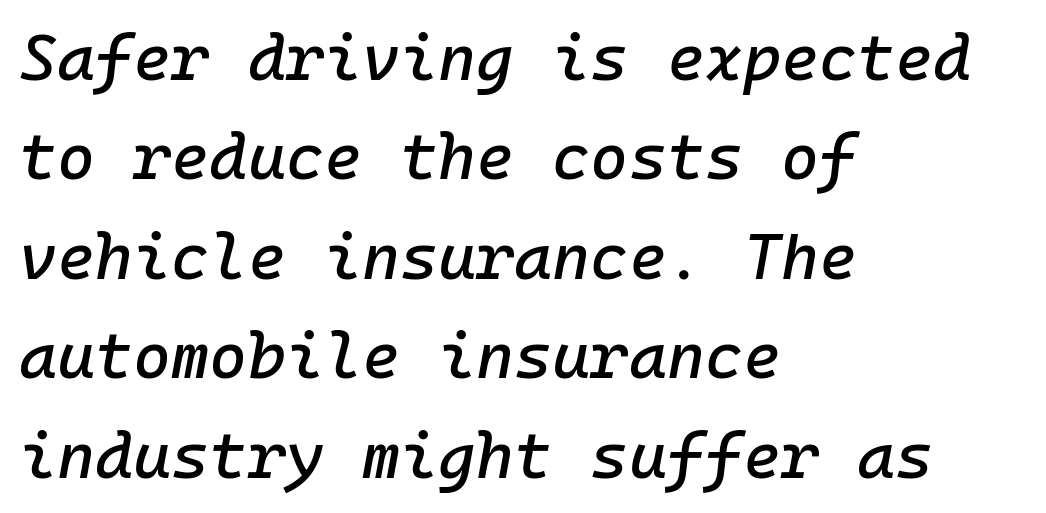
Q: Is the text italic (slanted)? A: Yes, it leans right by about 10 degrees.
Q: Is the text underlined? A: No.
Q: How is the paragraph aligned? A: Left-aligned.
Q: Is the spacing between letters normal or unusually wide? A: Normal.
Q: Is the spacing between lines tight, normal or loose? A: Normal.
Q: Width (condensed, normal, or wide)? A: Normal.
Q: Stroke contrast? A: Low.
Q: x-height? A: Medium.
Q: Monospaced? A: Yes.
